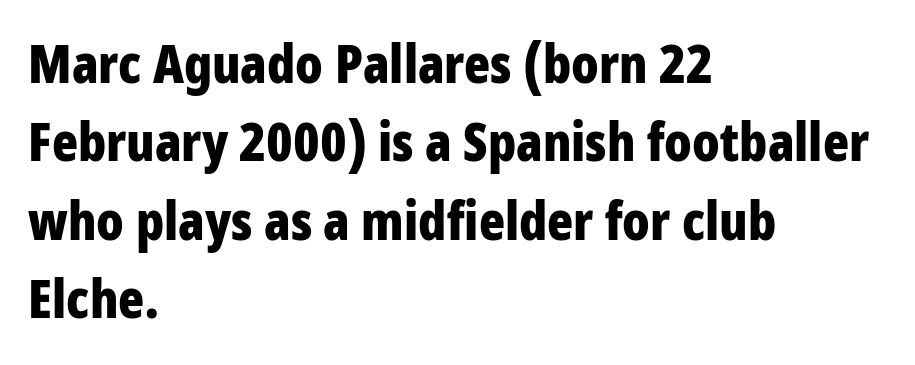
The image shows 54 px bold, condensed sans-serif type, upright; set left-aligned, normal line spacing (1.45x), normal letter spacing, not underlined; low stroke contrast and a large x-height.
